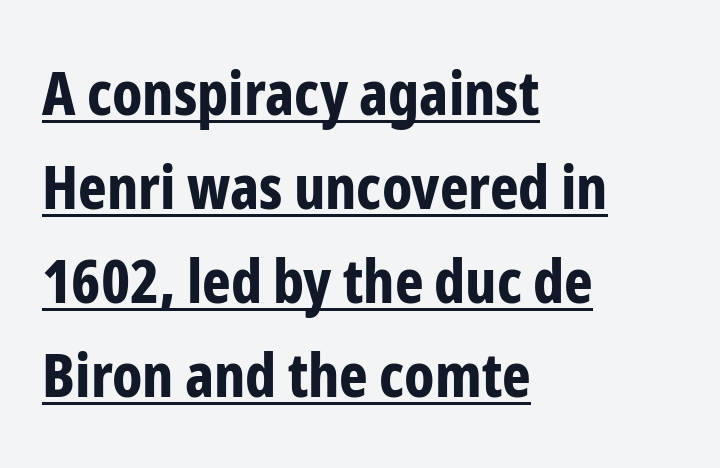
The image shows 61 px bold, condensed sans-serif type, upright; set left-aligned, normal line spacing (1.54x), normal letter spacing, underlined; low stroke contrast and a medium x-height.
